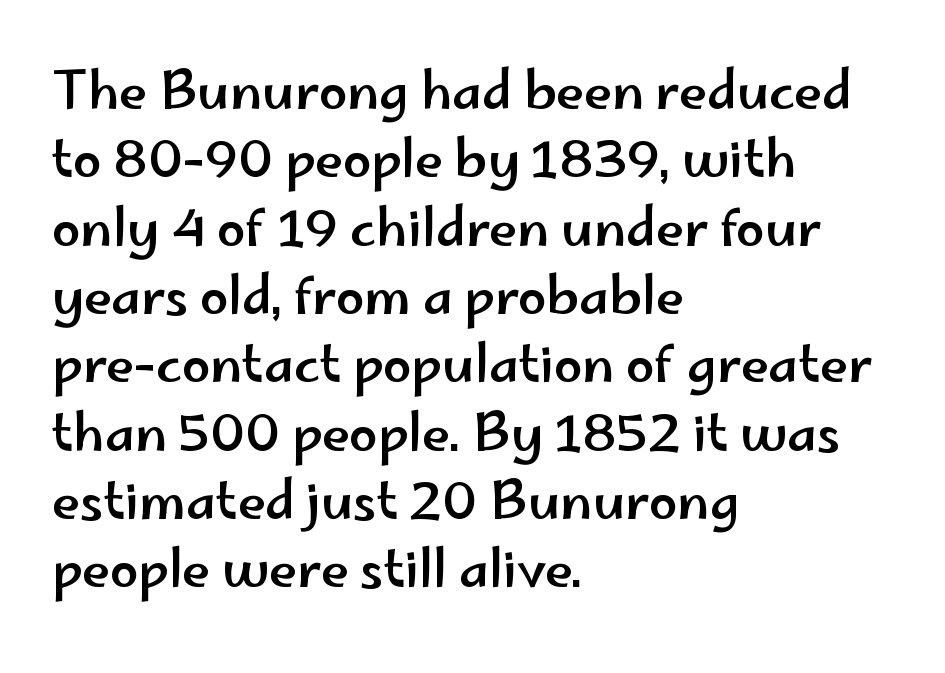
Evenly set lines give the paragraph a standard silhouette. In terms of letterform style, serifs are entirely absent. Compared with a centered layout, this one pins lines to the left instead. The letters stand straight up with perfectly vertical stems. Has an underline been added? It has not. This sample uses plain, unmodified letter spacing.
